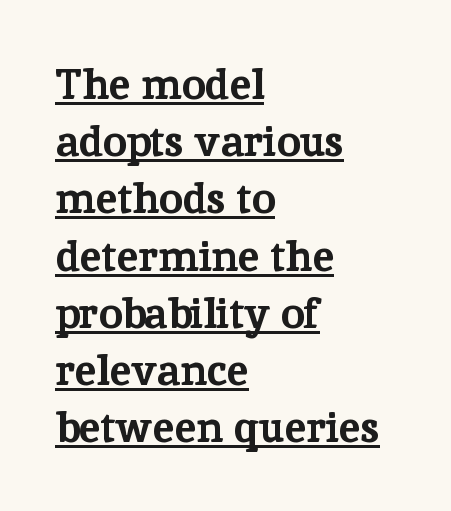
{"serif": "yes", "italic": "no", "bold": "yes", "weight": "bold", "width": "normal", "stroke_contrast": "low", "x_height": "medium", "monospaced": "no", "underline": "yes", "align": "left", "line_spacing": "normal", "line_spacing_ratio": 1.33, "letter_spacing": "normal", "letter_spacing_em": 0.0, "glyph_px": 43}
